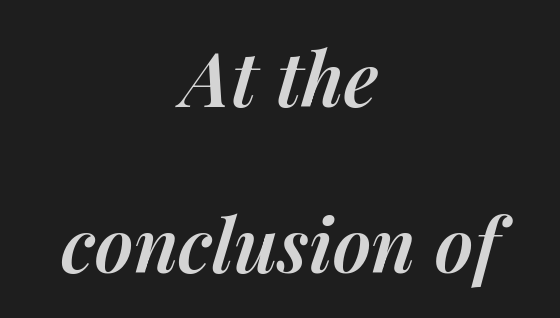
Q: Is the text bold? A: Semi-bold.
Q: Is the text italic (slanted)? A: Yes, it leans right by about 14 degrees.
Q: Is the text underlined? A: No.
Q: How is the paragraph aligned? A: Centered.
Q: Is the spacing between letters normal or unusually wide? A: Normal.
Q: Is the spacing between lines tight, normal or loose? A: Loose.
Q: Width (condensed, normal, or wide)? A: Normal.
Q: Stroke contrast? A: Medium.
Q: x-height? A: Medium.
Q: Monospaced? A: No.
